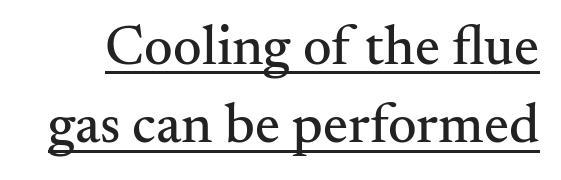
In designer terms, the underline attribute is active on this setting. Look at the tracking — it's just the regular setting, nothing added. Upright lettering throughout. Each letter keeps its own natural width here, so spacing adapts to shape. A typesetter would label this face a serif. These lines sit exactly where default settings would place them.
